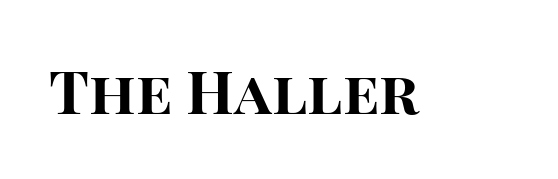
Q: Is the text bold? A: Yes.
Q: Is the text italic (slanted)? A: No, it is upright.
Q: Is the typeface a serif or a sans-serif typeface? A: Sans-serif.
Q: Is the text underlined? A: No.
Q: Is the spacing between letters normal or unusually wide? A: Normal.
Q: Width (condensed, normal, or wide)? A: Normal.
Q: Stroke contrast? A: High.
Q: x-height? A: Large.
Q: Monospaced? A: No.
